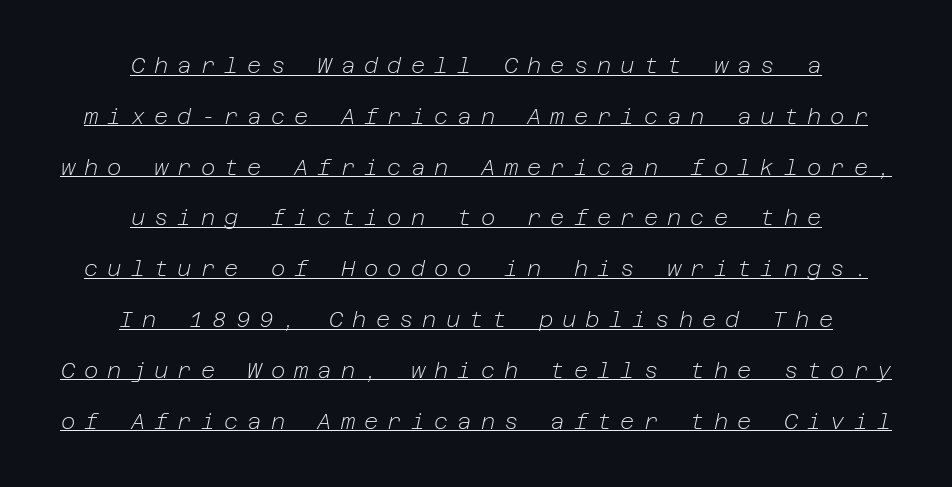
Q: Is the text bold? A: No.
Q: Is the text italic (slanted)? A: Yes, it leans right by about 12 degrees.
Q: Is the text underlined? A: Yes.
Q: How is the paragraph aligned? A: Centered.
Q: Is the spacing between letters normal or unusually wide? A: Unusually wide.
Q: Is the spacing between lines tight, normal or loose? A: Loose.
